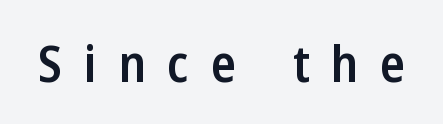
What kind of face is this? One without serifs — a sans. A typesetter would call this heavily tracked-out type. Beneath every word, the page is bare. Set as a demibold, roughly 600 on the weight scale.
